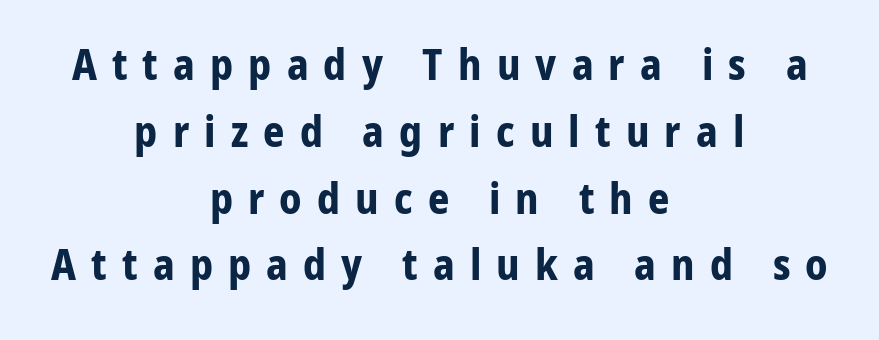
Q: Is the text bold? A: Yes.
Q: Is the text italic (slanted)? A: No, it is upright.
Q: Is the typeface a serif or a sans-serif typeface? A: Sans-serif.
Q: Is the text underlined? A: No.
Q: How is the paragraph aligned? A: Centered.
Q: Is the spacing between letters normal or unusually wide? A: Unusually wide.
Q: Is the spacing between lines tight, normal or loose? A: Normal.
Q: Width (condensed, normal, or wide)? A: Normal.
Q: Stroke contrast? A: Low.
Q: x-height? A: Medium.
Q: Monospaced? A: No.
